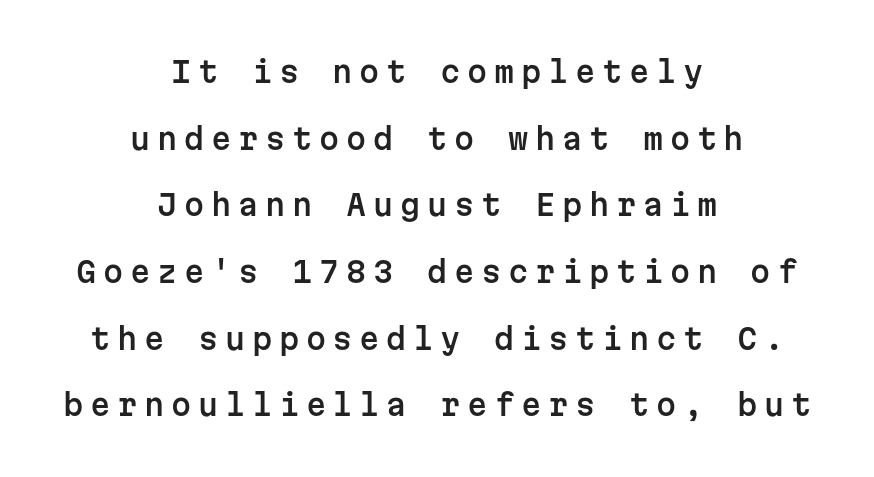
{"serif": "no", "italic": "no", "width": "normal", "stroke_contrast": "low", "x_height": "medium", "monospaced": "yes", "underline": "no", "align": "center", "line_spacing": "loose", "line_spacing_ratio": 2.3, "letter_spacing": "wide", "letter_spacing_em": 0.23, "glyph_px": 29}
